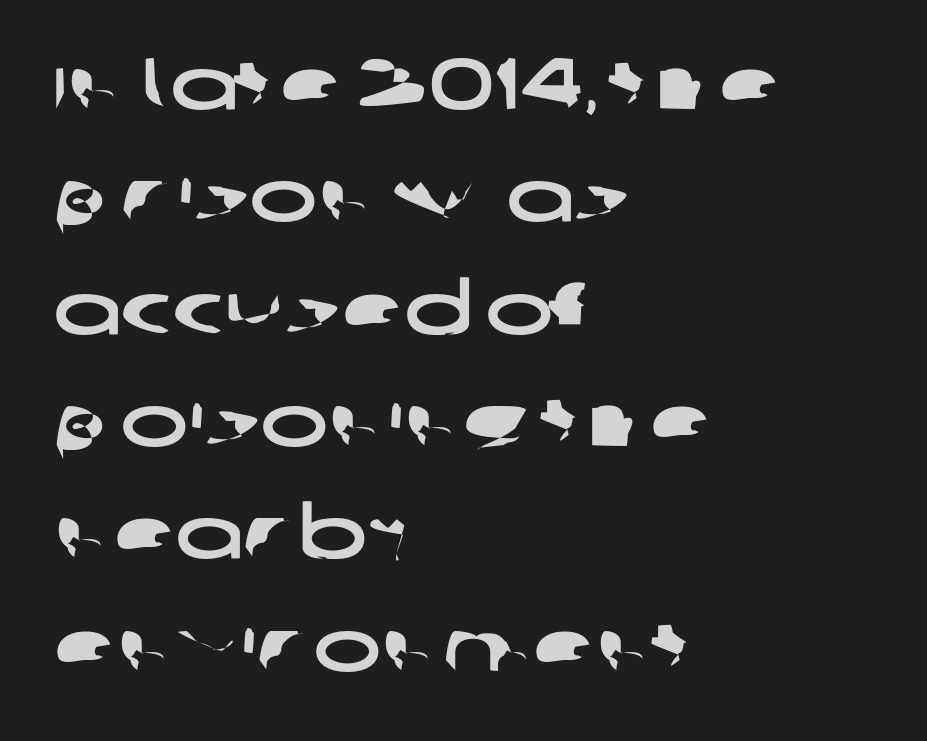
The image shows 72 px wide sans-serif type; set left-aligned, normal line spacing (1.56x), normal letter spacing, not underlined; low stroke contrast and a large x-height.
